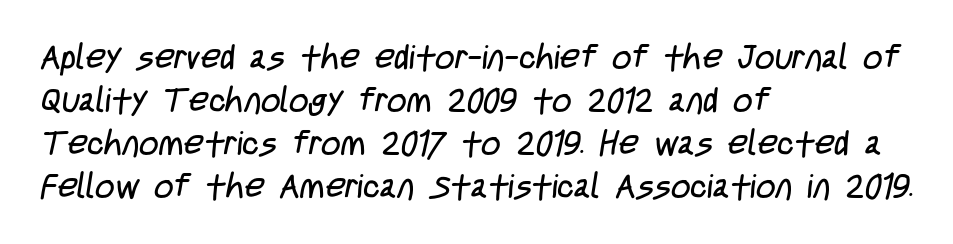
{"serif": "no", "bold": "no", "weight": "regular", "width": "condensed", "stroke_contrast": "low", "x_height": "large", "monospaced": "no", "underline": "no", "align": "left", "line_spacing": "normal", "line_spacing_ratio": 1.26, "letter_spacing": "normal", "letter_spacing_em": 0.0, "glyph_px": 34}
